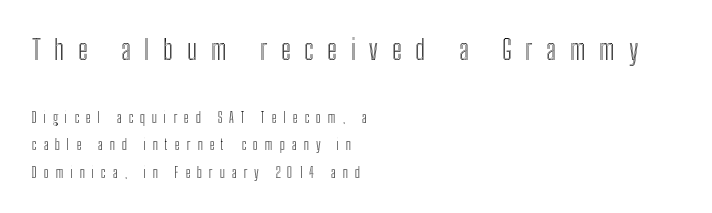
Q: Is the text italic (slanted)? A: No, it is upright.
Q: Is the text underlined? A: No.
Q: How is the paragraph aligned? A: Left-aligned.
Q: Is the spacing between letters normal or unusually wide? A: Unusually wide.
Q: Is the spacing between lines tight, normal or loose? A: Loose.
Q: Which block of text is set in a larger size, the first (top) or the second (bottom)? A: The first (top) one.
Q: Width (condensed, normal, or wide)? A: Condensed.
Q: x-height? A: Medium.
Q: Monospaced? A: No.
